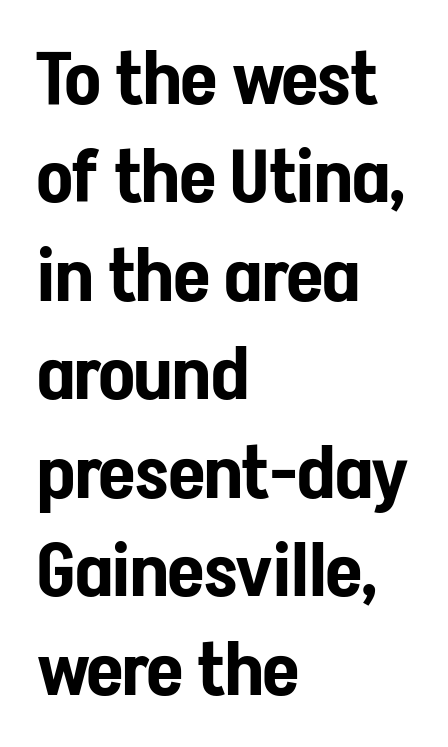
The image shows 74 px condensed sans-serif type, upright; set left-aligned, normal line spacing (1.33x), normal letter spacing, not underlined; low stroke contrast and a medium x-height.
